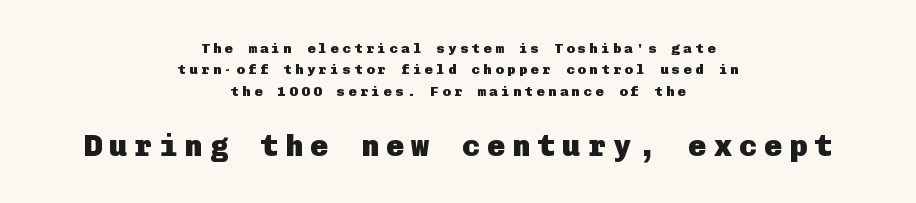
The image shows 30 px heavy sans-serif type, upright; set centered, normal line spacing (1.52x), unusually wide letter spacing (+0.24 em), not underlined; the second (bottom) block is 2.14x larger; low stroke contrast and a medium x-height.
